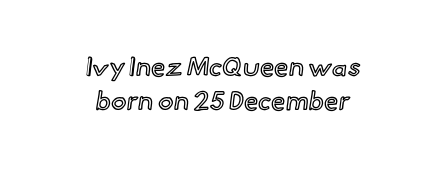
Q: Is the text italic (slanted)? A: Yes.
Q: Is the text underlined? A: No.
Q: How is the paragraph aligned? A: Centered.
Q: Is the spacing between letters normal or unusually wide? A: Normal.
Q: Is the spacing between lines tight, normal or loose? A: Normal.
